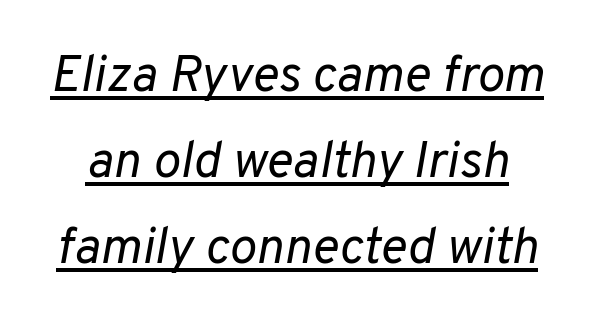
The image shows 51 px regular-weight type, italic (leaning right); set normal line spacing (1.69x), normal letter spacing, underlined; low stroke contrast and a medium x-height.
